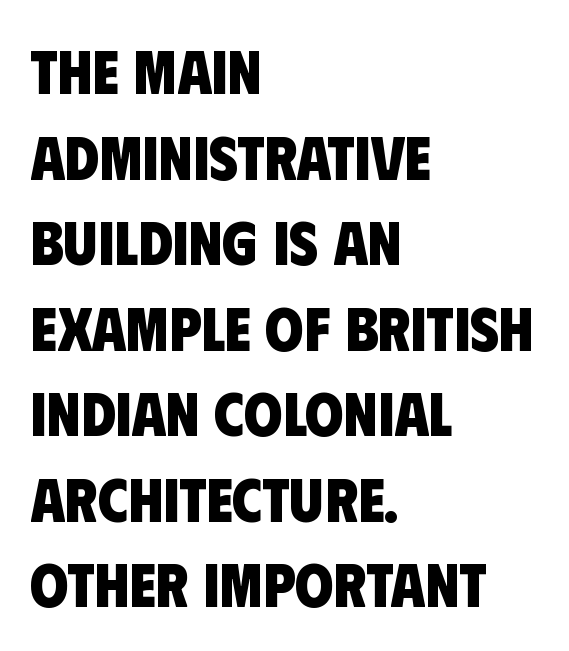
This rendering employs a face without finishing strokes, i.e., a sans-serif. Vertically, the passage feels balanced, rows spaced as you'd expect. Is the letter spacing exaggerated? No — it looks like the ordinary default. Horizontal alignment here is leftward, the default for most running prose. A typesetter would call this proportional, since set widths differ per character.
